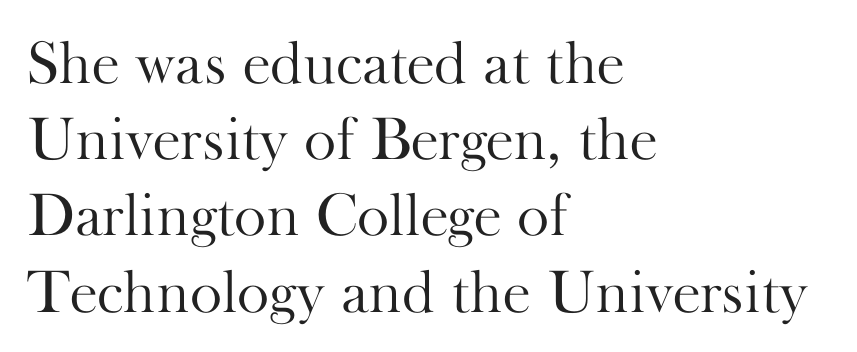
{"serif": "yes", "italic": "no", "bold": "no", "weight": "light", "width": "normal", "stroke_contrast": "high", "x_height": "small", "monospaced": "no", "underline": "no", "align": "left", "line_spacing": "normal", "line_spacing_ratio": 1.25, "letter_spacing": "normal", "letter_spacing_em": 0.0, "glyph_px": 61}
